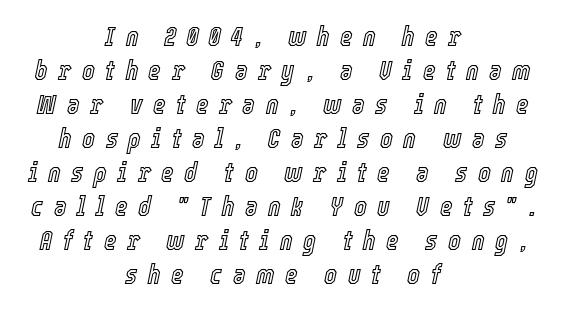
The image shows 27 px text type, italic (leaning right); set centered, normal line spacing (1.26x), unusually wide letter spacing (+0.39 em), not underlined.
